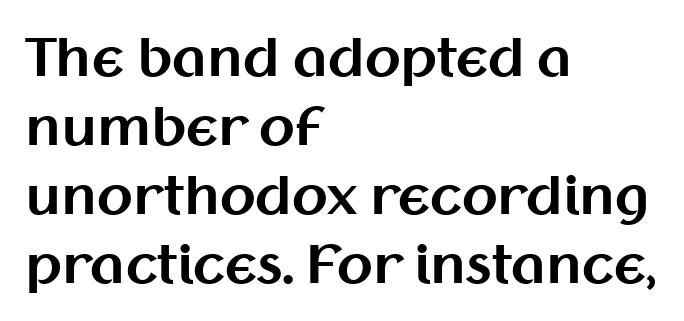
Q: Is the text bold? A: Yes.
Q: Is the text italic (slanted)? A: No, it is upright.
Q: Is the typeface a serif or a sans-serif typeface? A: Sans-serif.
Q: Is the text underlined? A: No.
Q: How is the paragraph aligned? A: Left-aligned.
Q: Is the spacing between letters normal or unusually wide? A: Normal.
Q: Is the spacing between lines tight, normal or loose? A: Normal.
Q: Width (condensed, normal, or wide)? A: Normal.
Q: Stroke contrast? A: Medium.
Q: x-height? A: Medium.
Q: Monospaced? A: No.
